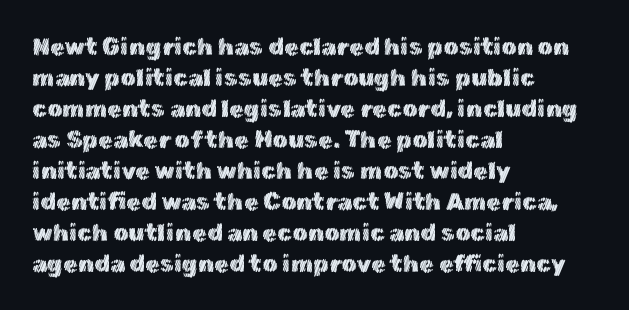
Q: Is the text italic (slanted)? A: No, it is upright.
Q: Is the text underlined? A: No.
Q: How is the paragraph aligned? A: Left-aligned.
Q: Is the spacing between letters normal or unusually wide? A: Normal.
Q: Is the spacing between lines tight, normal or loose? A: Normal.
